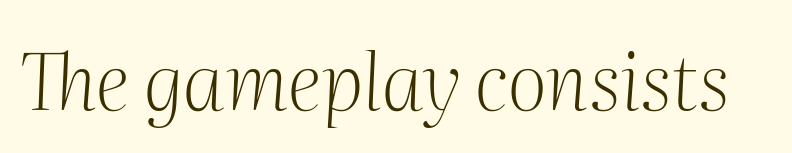
Q: Is the text bold? A: No.
Q: Is the text italic (slanted)? A: Yes, it leans right by about 2 degrees.
Q: Is the typeface a serif or a sans-serif typeface? A: Serif.
Q: Is the text underlined? A: No.
Q: Is the spacing between letters normal or unusually wide? A: Normal.
Q: Width (condensed, normal, or wide)? A: Normal.
Q: Stroke contrast? A: Medium.
Q: x-height? A: Medium.
Q: Monospaced? A: No.
